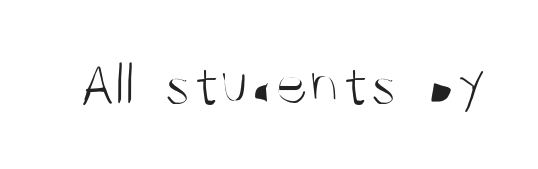
{"serif": "no", "italic": "no", "bold": "no", "weight": "light", "width": "condensed", "stroke_contrast": "medium", "x_height": "large", "monospaced": "no", "underline": "no", "letter_spacing": "normal", "letter_spacing_em": 0.0, "glyph_px": 64}
